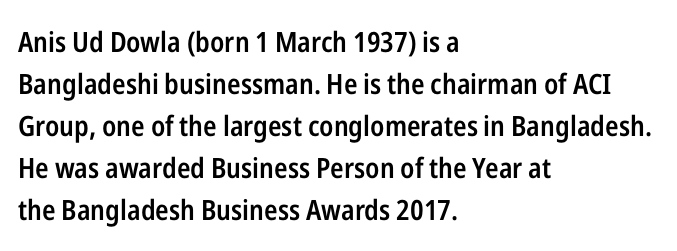
Q: Is the text bold? A: Semi-bold.
Q: Is the text italic (slanted)? A: No, it is upright.
Q: Is the typeface a serif or a sans-serif typeface? A: Sans-serif.
Q: Is the text underlined? A: No.
Q: How is the paragraph aligned? A: Left-aligned.
Q: Is the spacing between letters normal or unusually wide? A: Normal.
Q: Is the spacing between lines tight, normal or loose? A: Normal.
Q: Width (condensed, normal, or wide)? A: Condensed.
Q: Stroke contrast? A: Low.
Q: x-height? A: Medium.
Q: Monospaced? A: No.
